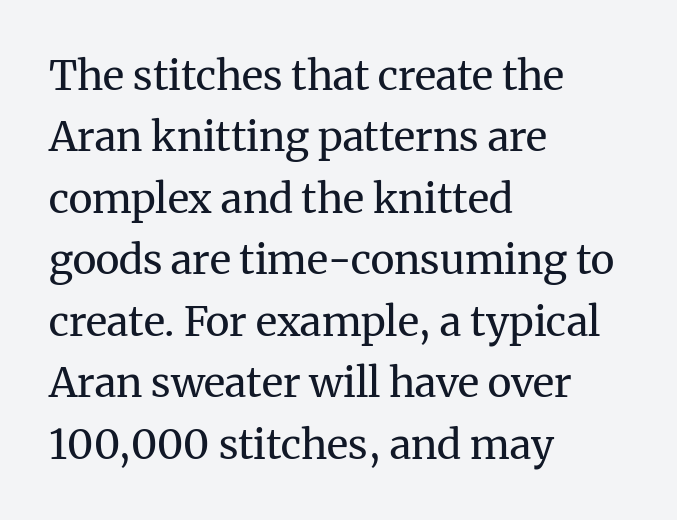
Check under the words: just untouched page. Posture: vertical. Reading down the block, your eye returns to a fixed left position each line. Character widths vary here, with narrow letters taking less room than wide ones. The designer left line spacing at the default. Regarding serifs, this sample has them.
